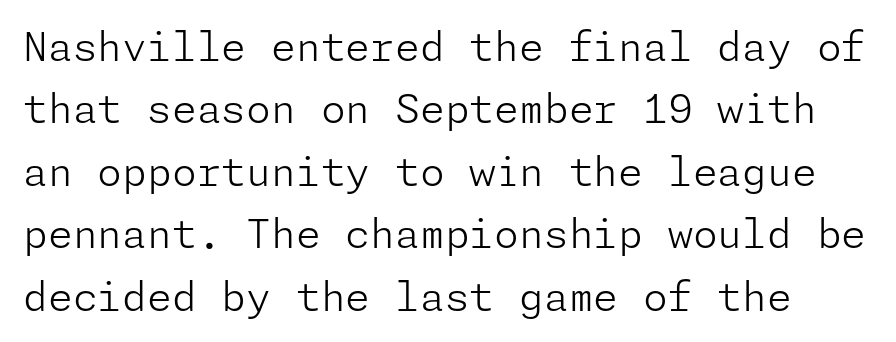
{"serif": "no", "italic": "no", "bold": "no", "weight": "light", "width": "normal", "stroke_contrast": "low", "x_height": "medium", "underline": "no", "line_spacing": "normal", "line_spacing_ratio": 1.56, "letter_spacing": "normal", "letter_spacing_em": 0.0, "glyph_px": 40}
